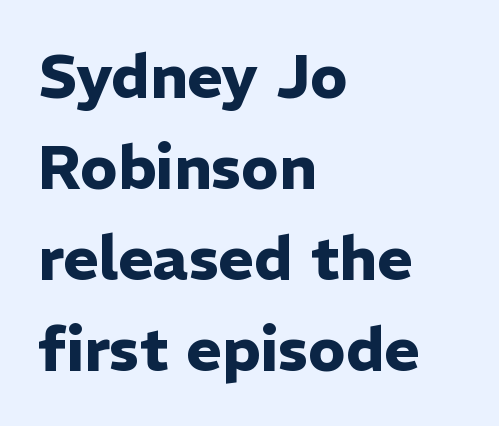
{"serif": "no", "italic": "no", "bold": "yes", "weight": "heavy", "width": "normal", "stroke_contrast": "low", "x_height": "medium", "monospaced": "no", "underline": "no", "align": "left", "line_spacing": "normal", "line_spacing_ratio": 1.49, "letter_spacing": "normal", "letter_spacing_em": 0.0, "glyph_px": 61}
